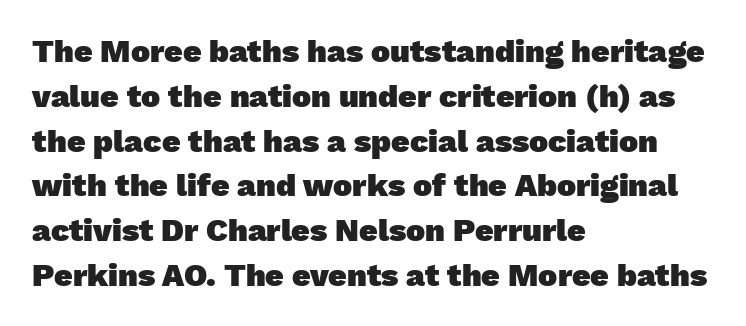
The image shows 32 px heavy sans-serif type; set left-aligned, normal line spacing (1.4x), normal letter spacing, not underlined; low stroke contrast and a medium x-height.
